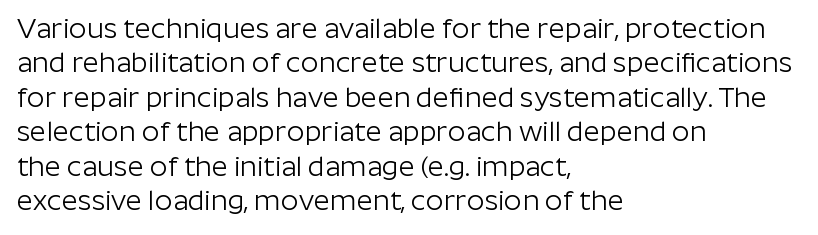
Q: Is the text bold? A: No.
Q: Is the text italic (slanted)? A: No, it is upright.
Q: Is the typeface a serif or a sans-serif typeface? A: Sans-serif.
Q: Is the text underlined? A: No.
Q: How is the paragraph aligned? A: Left-aligned.
Q: Is the spacing between letters normal or unusually wide? A: Normal.
Q: Width (condensed, normal, or wide)? A: Normal.
Q: Stroke contrast? A: Low.
Q: x-height? A: Medium.
Q: Monospaced? A: No.
